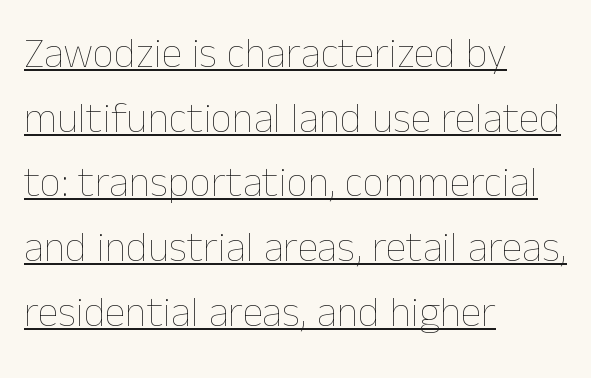
{"italic": "no", "bold": "no", "weight": "thin", "width": "normal", "stroke_contrast": "low", "x_height": "medium", "monospaced": "no", "underline": "yes", "align": "left", "line_spacing": "normal", "line_spacing_ratio": 1.54, "letter_spacing": "normal", "letter_spacing_em": 0.0, "glyph_px": 42}
